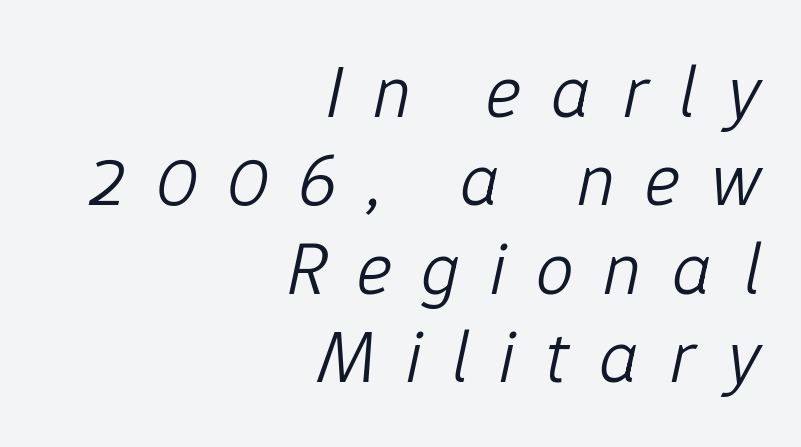
Q: Is the text bold? A: No.
Q: Is the text italic (slanted)? A: Yes, it leans right by about 12 degrees.
Q: Is the text underlined? A: No.
Q: How is the paragraph aligned? A: Right-aligned.
Q: Is the spacing between letters normal or unusually wide? A: Unusually wide.
Q: Width (condensed, normal, or wide)? A: Normal.
Q: Stroke contrast? A: Low.
Q: x-height? A: Medium.
Q: Monospaced? A: No.
